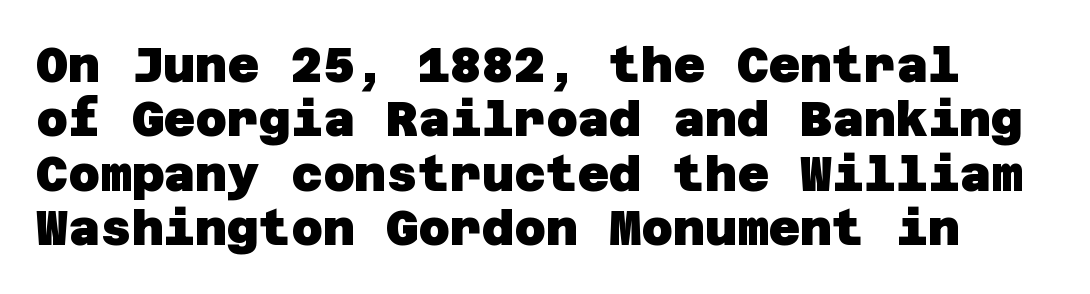
Default kerning and tracking; the words read as compact shapes. To sum up the face: it is a sans, with no serifs. Only glyphs here, with clear space below each row. Leading: reduced.
